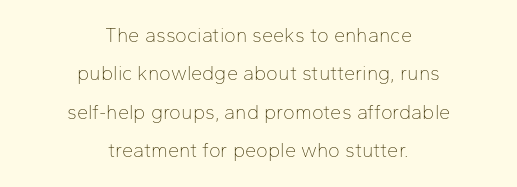
{"italic": "no", "bold": "no", "underline": "no", "align": "center", "line_spacing": "loose", "line_spacing_ratio": 1.92, "letter_spacing": "normal", "letter_spacing_em": 0.0, "glyph_px": 20}
